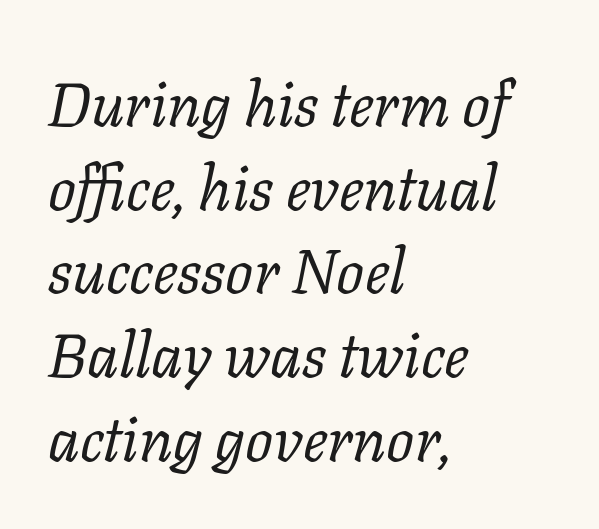
The image shows 62 px regular-weight serif type, italic (leaning right); set left-aligned, normal line spacing (1.35x), normal letter spacing, not underlined; low stroke contrast and a medium x-height.
